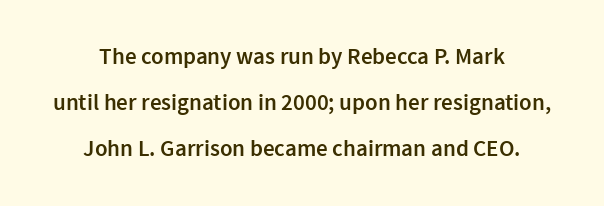
Honestly, the rows look like they've been pulled way apart. Check the space under the baseline: it is left empty. Stems and bowls a touch heavier than normal — semibold. Honestly, the letter spacing is just normal — you wouldn't notice it. Is the block centered? Yes — each line is placed symmetrically about the middle. Posture: upright roman.
